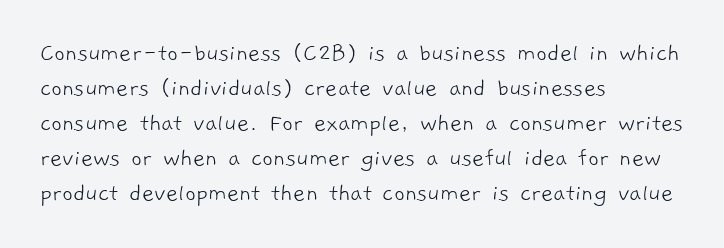
{"bold": "no", "underline": "no", "align": "left", "line_spacing": "normal", "line_spacing_ratio": 1.35, "letter_spacing": "normal", "letter_spacing_em": 0.0, "glyph_px": 26}
